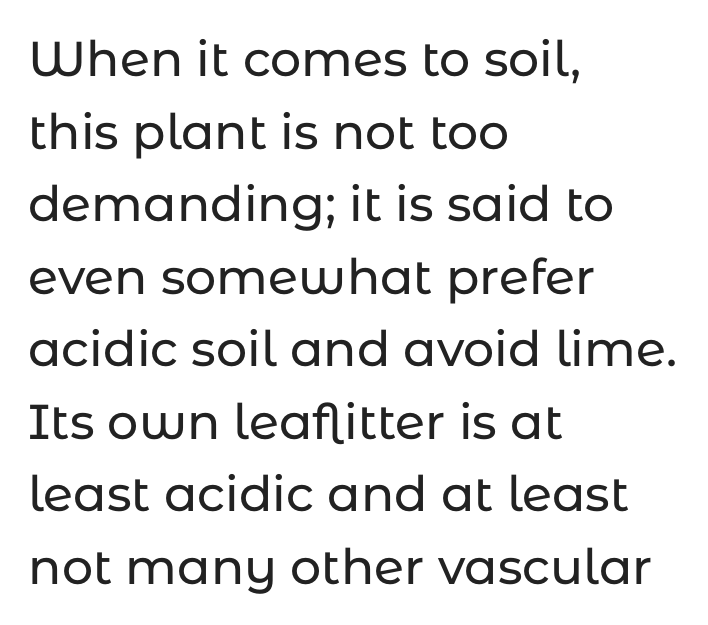
The type sits square on the baseline with zero lean. This rendering features lettering with no underline. The type is set solid horizontally, with unmodified tracking. Each letter keeps its own natural width here, so spacing adapts to shape.
